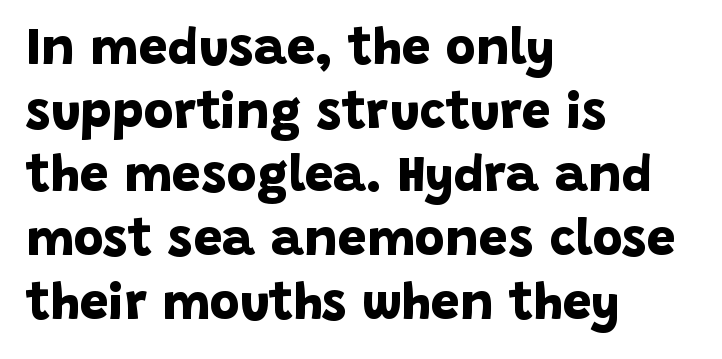
Q: Is the text bold? A: Yes.
Q: Is the typeface a serif or a sans-serif typeface? A: Sans-serif.
Q: Is the text underlined? A: No.
Q: How is the paragraph aligned? A: Left-aligned.
Q: Is the spacing between letters normal or unusually wide? A: Normal.
Q: Is the spacing between lines tight, normal or loose? A: Normal.
Q: Width (condensed, normal, or wide)? A: Normal.
Q: Stroke contrast? A: Low.
Q: x-height? A: Large.
Q: Monospaced? A: No.
